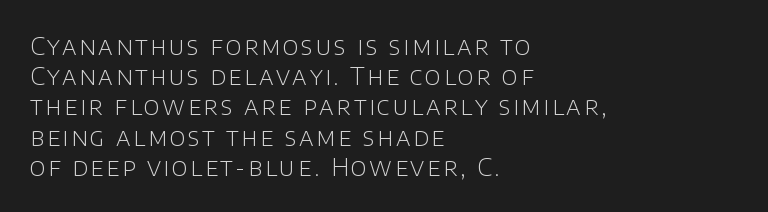
Only glyphs here, with clear space below each row. Which margin do the lines hug? The left one — the right edge is uneven. Evenly set lines give the paragraph a standard silhouette. Characters remain perfectly vertical along every line. Stem width sits at or under what a default text font uses.
